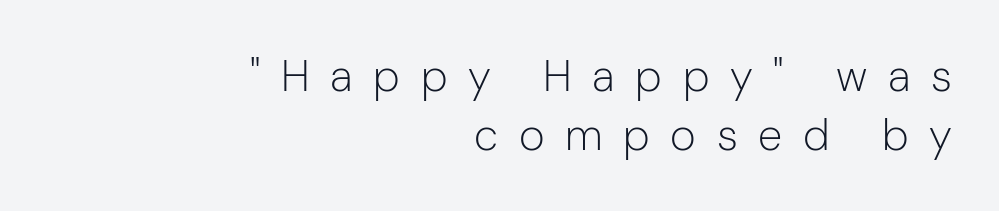
The specimen reads as upright at a glance. Is there much room between lines? A standard amount, neither cramped nor airy. The setting favours the right margin, as signatures and pull-quotes sometimes do. Characters follow at a spacing far wider than the type designer built in. Proportional: the letters do not fall into vertical columns.
